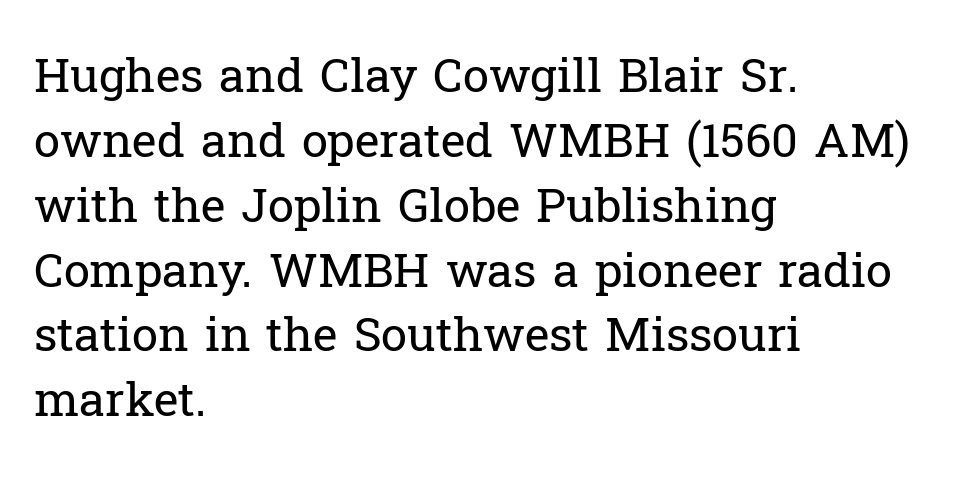
The image shows 47 px regular-weight serif type, upright; set left-aligned, normal line spacing (1.38x), normal letter spacing, not underlined; low stroke contrast and a medium x-height.
